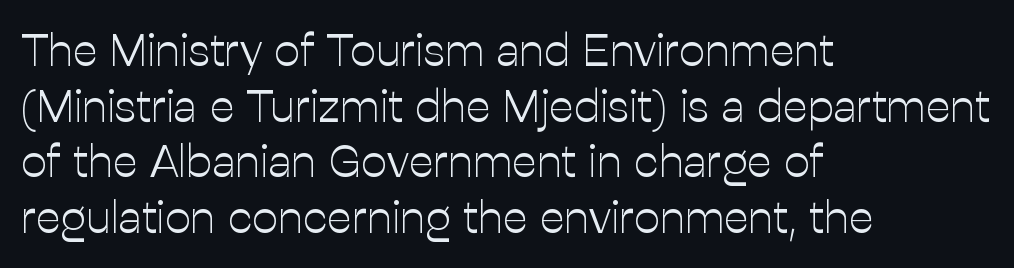
The image shows 46 px light sans-serif type, upright; set left-aligned, line spacing 1.21x, normal letter spacing, not underlined; low stroke contrast and a medium x-height.
